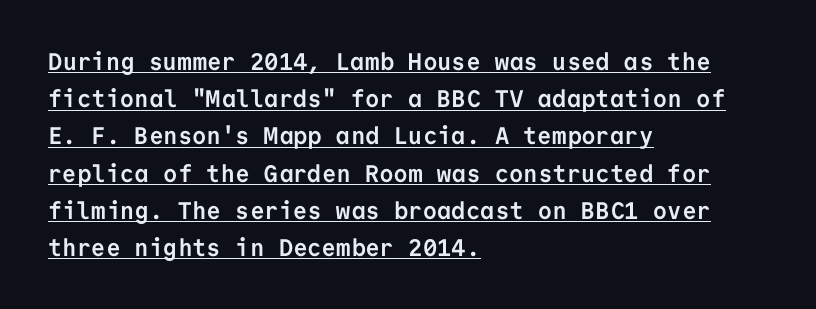
Q: Is the text bold? A: Yes.
Q: Is the text italic (slanted)? A: No, it is upright.
Q: Is the text underlined? A: Yes.
Q: How is the paragraph aligned? A: Left-aligned.
Q: Is the spacing between letters normal or unusually wide? A: Normal.
Q: Is the spacing between lines tight, normal or loose? A: Normal.
